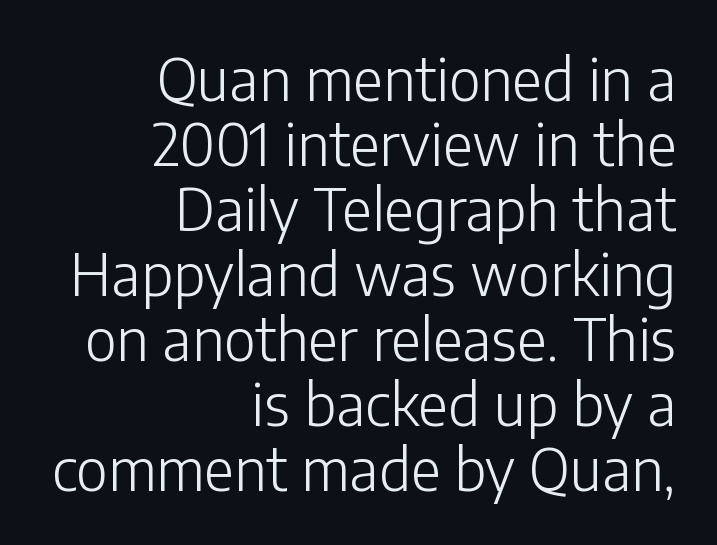
{"serif": "no", "italic": "no", "bold": "no", "weight": "light", "width": "normal", "stroke_contrast": "low", "x_height": "medium", "monospaced": "no", "underline": "no", "align": "right", "line_spacing": "tight", "line_spacing_ratio": 1.12, "letter_spacing": "normal", "letter_spacing_em": 0.0, "glyph_px": 58}
